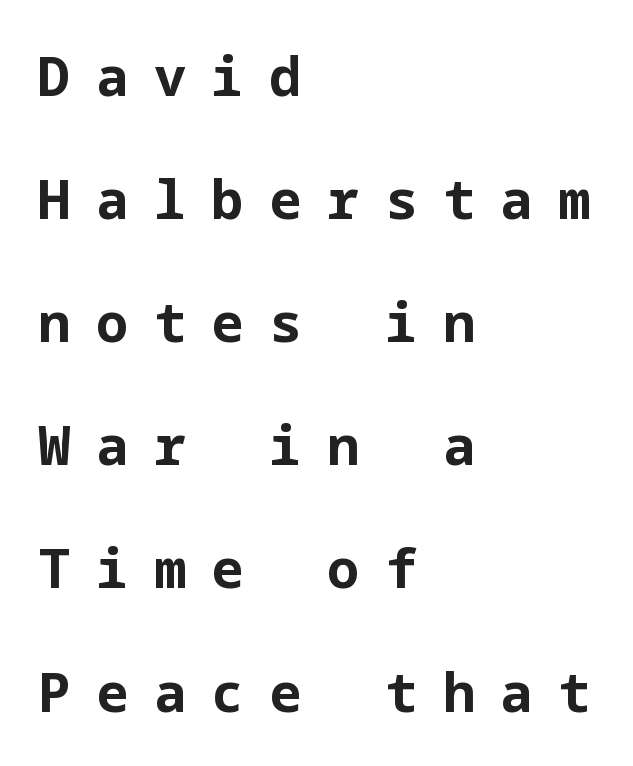
Q: Is the text bold? A: Yes.
Q: Is the text italic (slanted)? A: No, it is upright.
Q: Is the typeface a serif or a sans-serif typeface? A: Sans-serif.
Q: Is the text underlined? A: No.
Q: How is the paragraph aligned? A: Left-aligned.
Q: Is the spacing between letters normal or unusually wide? A: Unusually wide.
Q: Is the spacing between lines tight, normal or loose? A: Loose.
Q: Width (condensed, normal, or wide)? A: Normal.
Q: Stroke contrast? A: Low.
Q: x-height? A: Medium.
